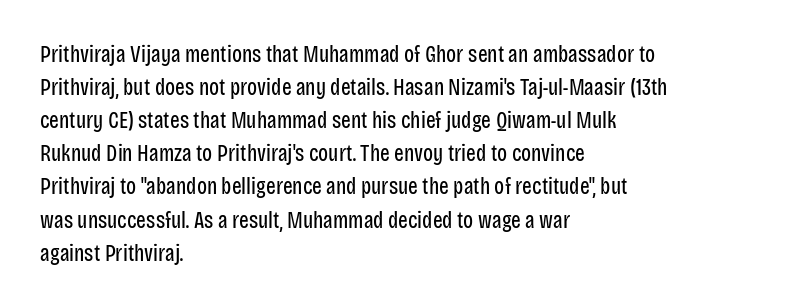
Q: Is the text bold? A: No.
Q: Is the text italic (slanted)? A: No, it is upright.
Q: Is the text underlined? A: No.
Q: How is the paragraph aligned? A: Left-aligned.
Q: Is the spacing between letters normal or unusually wide? A: Normal.
Q: Is the spacing between lines tight, normal or loose? A: Normal.
